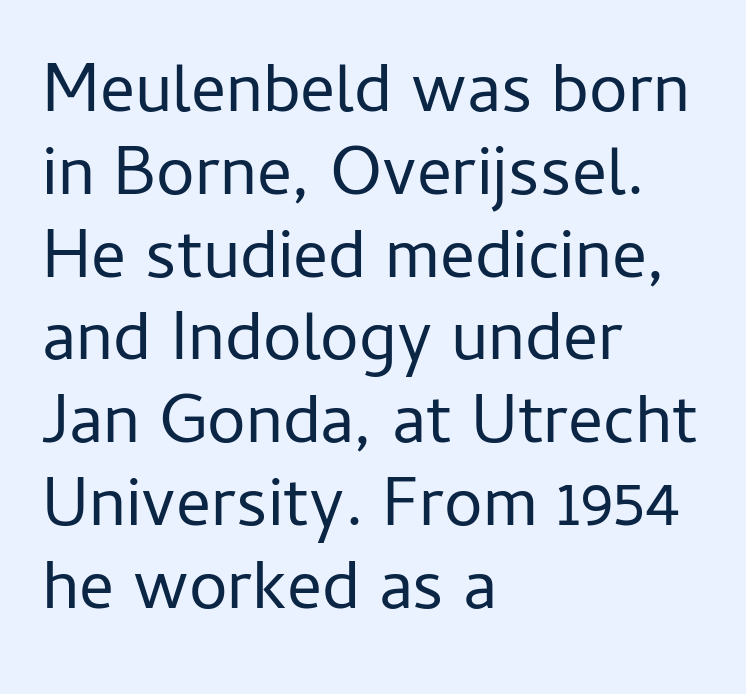
Q: Is the text bold? A: No.
Q: Is the text italic (slanted)? A: No, it is upright.
Q: Is the typeface a serif or a sans-serif typeface? A: Sans-serif.
Q: Is the text underlined? A: No.
Q: How is the paragraph aligned? A: Left-aligned.
Q: Is the spacing between letters normal or unusually wide? A: Normal.
Q: Width (condensed, normal, or wide)? A: Normal.
Q: Stroke contrast? A: Low.
Q: x-height? A: Medium.
Q: Monospaced? A: No.
